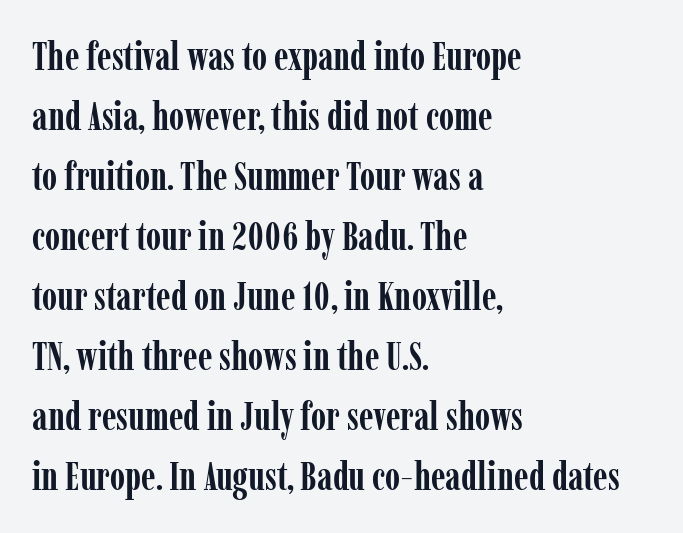
Unlike italic type, these characters show no tilt at all. To sum up the face: it has serifs. This sample has the flowing, uneven cadence of proportional lettering. Unmarked baselines from the first word to the last. The typesetter chose a ragged-right arrangement here. Bold? Absolutely — the strokes are thick and heavy.
